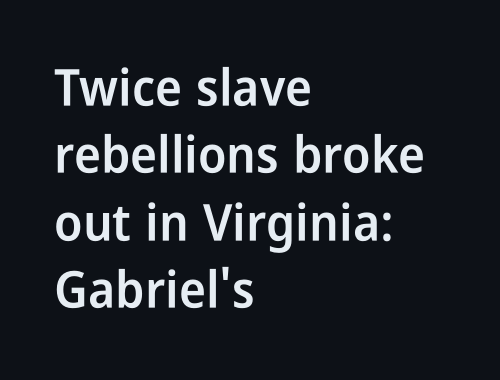
Q: Is the text bold? A: Semi-bold.
Q: Is the text italic (slanted)? A: No, it is upright.
Q: Is the typeface a serif or a sans-serif typeface? A: Sans-serif.
Q: Is the text underlined? A: No.
Q: How is the paragraph aligned? A: Left-aligned.
Q: Is the spacing between letters normal or unusually wide? A: Normal.
Q: Is the spacing between lines tight, normal or loose? A: Normal.
Q: Width (condensed, normal, or wide)? A: Condensed.
Q: Stroke contrast? A: Low.
Q: x-height? A: Medium.
Q: Monospaced? A: No.
